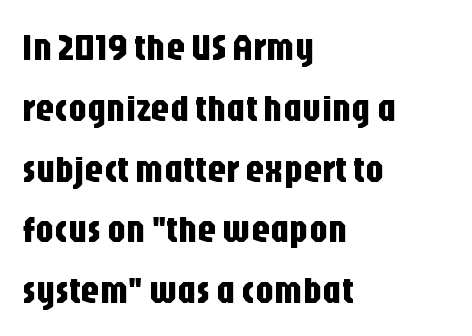
Anything drawn beneath the words? Only blank space. Leading matches the norm, producing a regular column. Posture: straight, roman, zero tilt. This rendering leaves character spacing at its baseline value. The text block is weighted toward the left margin, trailing off unevenly rightward.
